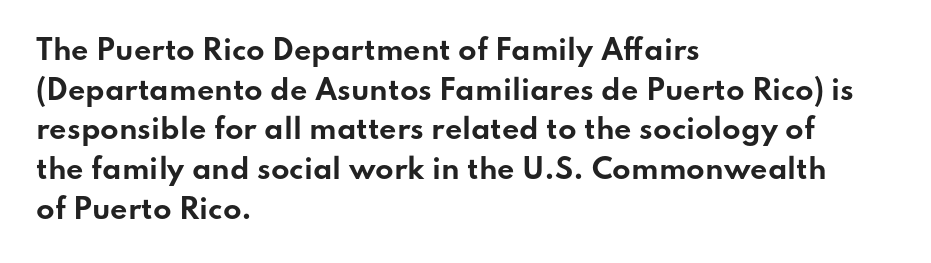
The image shows 27 px bold type, upright; set left-aligned, normal line spacing (1.47x), normal letter spacing, not underlined.
